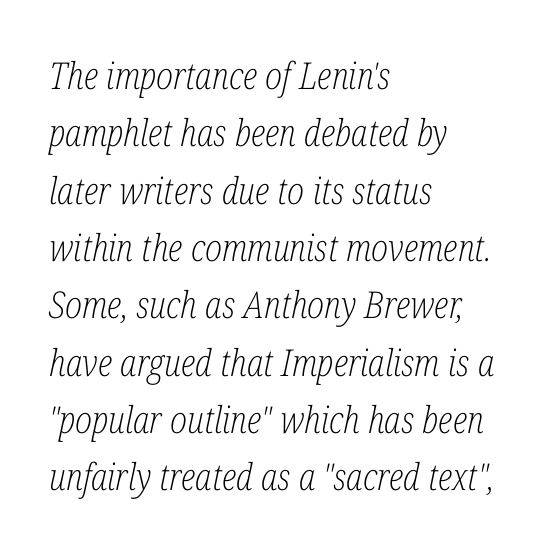
Compared with typical body copy, the letter spacing here is the same. The designer left line spacing at the default. The passage shown is typed in a proportional face where columns would drift. It's the slanting kind of type. One-word summary of the alignment: left.
